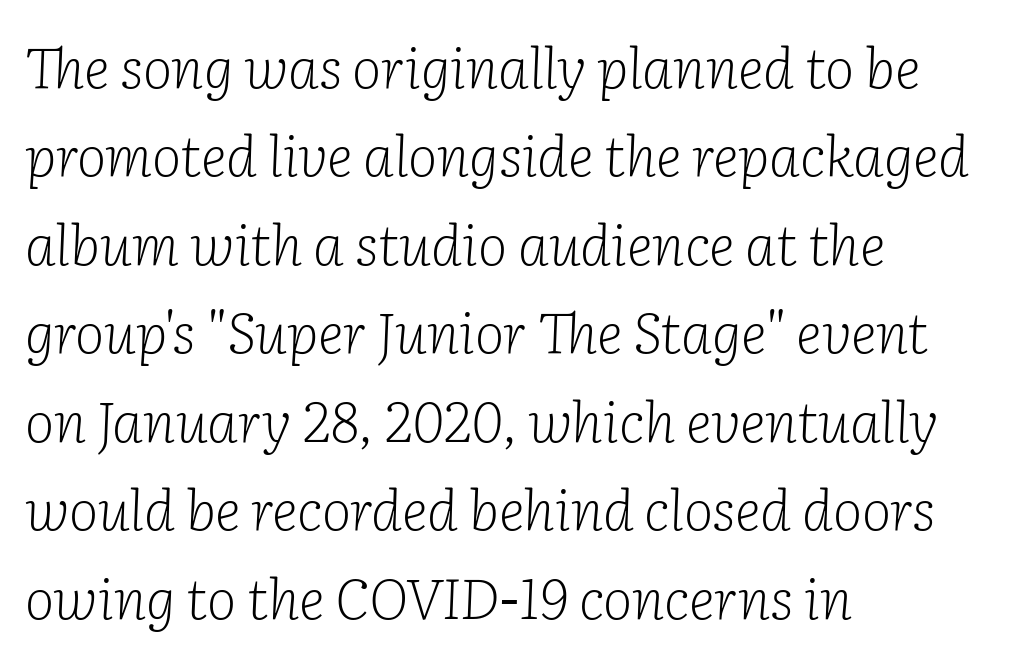
The image shows 56 px light serif type, italic (leaning right); set left-aligned, normal line spacing (1.58x), normal letter spacing, not underlined; low stroke contrast and a medium x-height.
